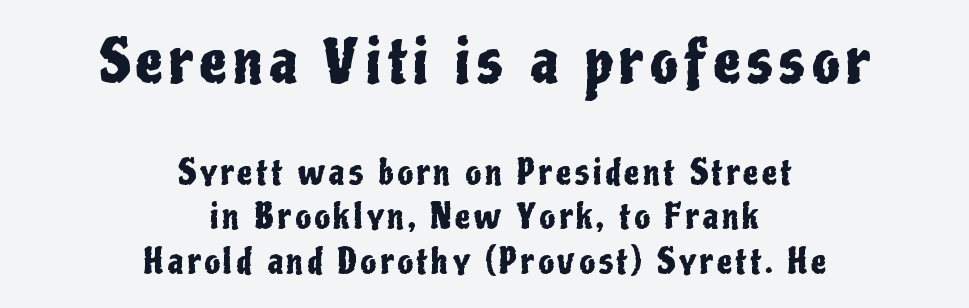
Decoration check: the copy has no underline. Scale decreases going downward across the two blocks. Ascenders rise straight up at ninety degrees. Are there feet on the stems? There aren't — it's a sans.
